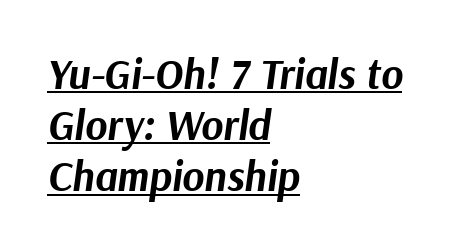
Students, observe the line beneath the letters — that is underlining. The lines are quadded left. A typesetter would call this proportional, since set widths differ per character. The lettering tilts uniformly, giving the passage an italic look.
